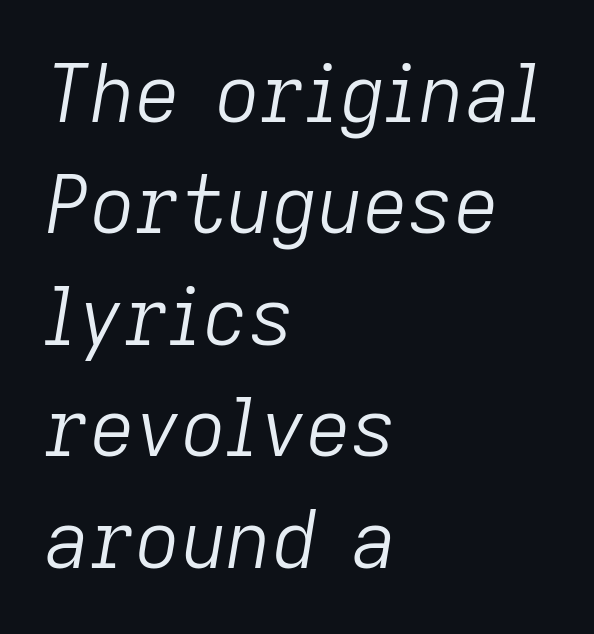
Q: Is the text bold? A: No.
Q: Is the text italic (slanted)? A: Yes, it leans right by about 9 degrees.
Q: Is the text underlined? A: No.
Q: How is the paragraph aligned? A: Left-aligned.
Q: Is the spacing between letters normal or unusually wide? A: Normal.
Q: Is the spacing between lines tight, normal or loose? A: Normal.
Q: Width (condensed, normal, or wide)? A: Normal.
Q: Stroke contrast? A: Low.
Q: x-height? A: Medium.
Q: Monospaced? A: No.
